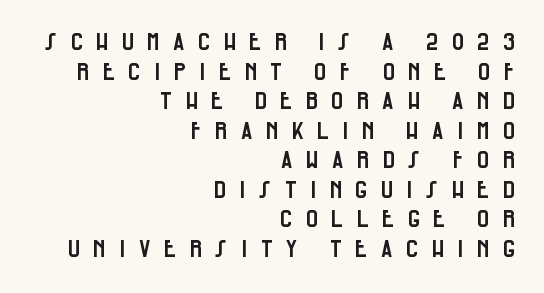
Descenders are the only things crossing below the line. If you drew a ruler down the right edge, every line would touch it. Style check: upright. The face used here is rendered with a markedly widened letterfit.
